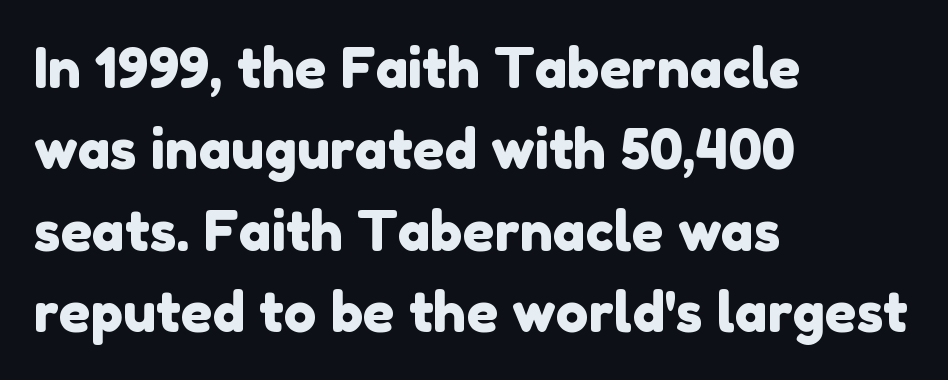
The image shows 55 px sans-serif type; set left-aligned, normal line spacing (1.48x), normal letter spacing, not underlined; low stroke contrast and a medium x-height.
